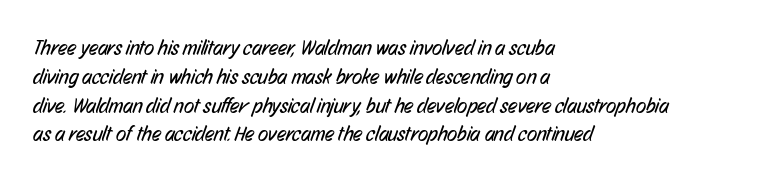
The vertical gap from one line to the next is medium. This rendering leaves character spacing at its baseline value. These glyphs show unthickened strokes, regular width or finer. Is the block centered? No — it sits flush against the left margin.
